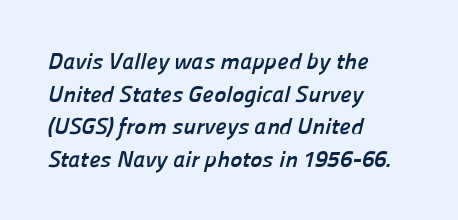
Q: Is the text bold? A: Yes.
Q: Is the text underlined? A: No.
Q: How is the paragraph aligned? A: Left-aligned.
Q: Is the spacing between letters normal or unusually wide? A: Normal.
Q: Is the spacing between lines tight, normal or loose? A: Normal.
